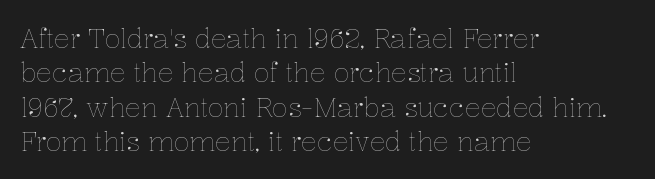
Q: Is the text bold? A: No.
Q: Is the text italic (slanted)? A: No, it is upright.
Q: Is the text underlined? A: No.
Q: How is the paragraph aligned? A: Left-aligned.
Q: Is the spacing between letters normal or unusually wide? A: Normal.
Q: Is the spacing between lines tight, normal or loose? A: Normal.
